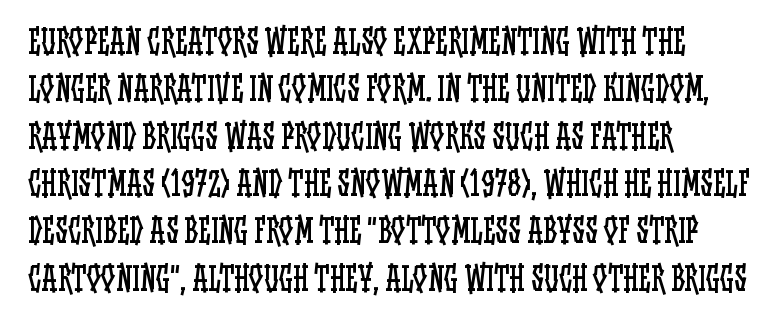
Q: Is the text bold? A: No.
Q: Is the text italic (slanted)? A: No, it is upright.
Q: Is the text underlined? A: No.
Q: How is the paragraph aligned? A: Left-aligned.
Q: Is the spacing between letters normal or unusually wide? A: Normal.
Q: Is the spacing between lines tight, normal or loose? A: Normal.
Q: Width (condensed, normal, or wide)? A: Condensed.
Q: Stroke contrast? A: Low.
Q: x-height? A: Large.
Q: Monospaced? A: No.
